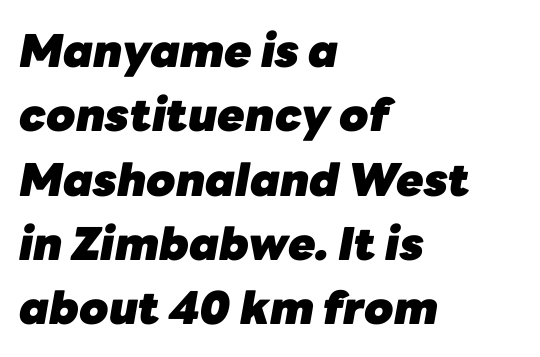
Q: Is the text bold? A: Yes.
Q: Is the text italic (slanted)? A: Yes, it leans right by about 10 degrees.
Q: Is the text underlined? A: No.
Q: How is the paragraph aligned? A: Left-aligned.
Q: Is the spacing between letters normal or unusually wide? A: Normal.
Q: Is the spacing between lines tight, normal or loose? A: Normal.
Q: Width (condensed, normal, or wide)? A: Normal.
Q: Stroke contrast? A: Low.
Q: x-height? A: Medium.
Q: Monospaced? A: No.
